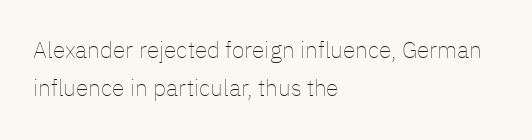
Letters rest on an invisible, unmarked baseline. The paragraph shown leans on its left margin. Weight: regular or lighter. Vertical strokes here are truly vertical. Honestly, the letter spacing is just normal — you wouldn't notice it.
